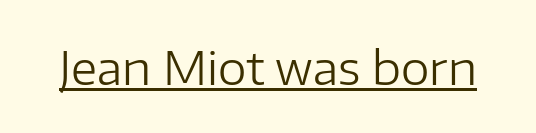
The image shows 46 px regular-weight sans-serif type, upright; set normal letter spacing, underlined; low stroke contrast and a medium x-height.
